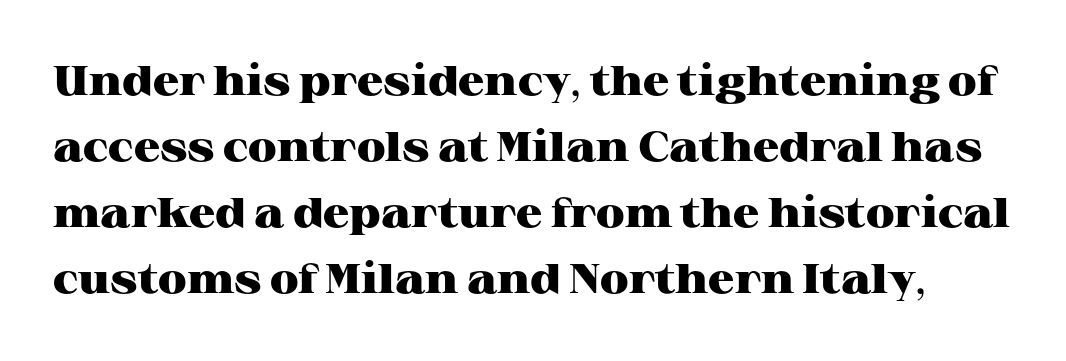
A typesetter would call this proportional, since set widths differ per character. Short note: letters normally spaced. The rendering shows small feet on the letterforms — a serif design. Upright lettering throughout. Plain, unruled lines of type.
